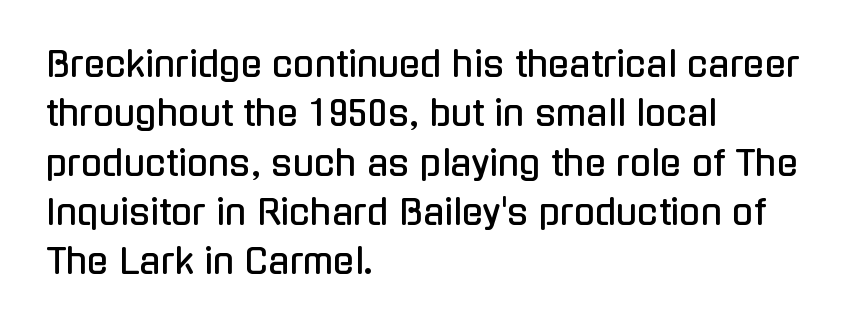
Q: Is the text italic (slanted)? A: No, it is upright.
Q: Is the typeface a serif or a sans-serif typeface? A: Sans-serif.
Q: Is the text underlined? A: No.
Q: How is the paragraph aligned? A: Left-aligned.
Q: Is the spacing between letters normal or unusually wide? A: Normal.
Q: Is the spacing between lines tight, normal or loose? A: Normal.
Q: Width (condensed, normal, or wide)? A: Condensed.
Q: Stroke contrast? A: Low.
Q: x-height? A: Medium.
Q: Monospaced? A: No.
